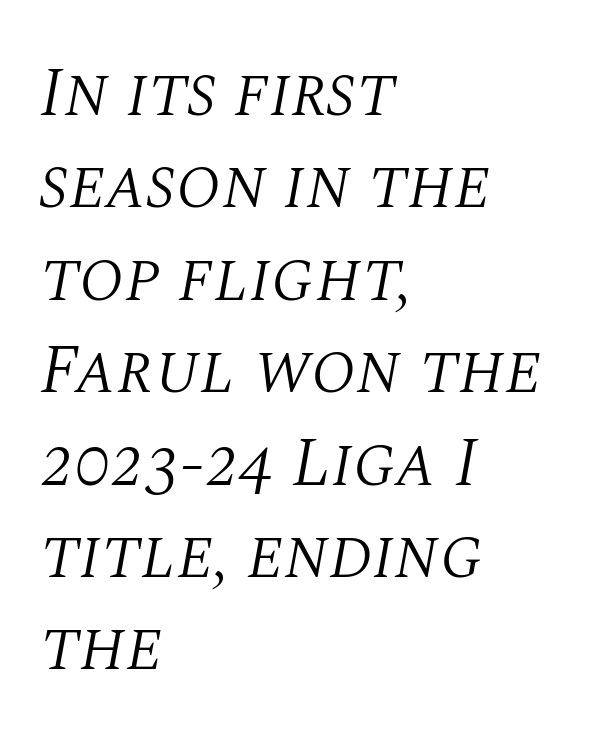
The image shows 70 px light serif type, italic (leaning right); set left-aligned, normal line spacing (1.32x), normal letter spacing, not underlined; medium stroke contrast and a large x-height.
